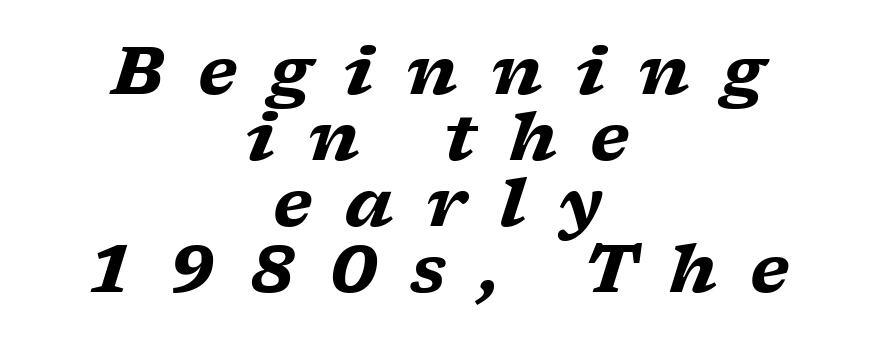
The image shows 66 px heavy, wide serif type, italic (leaning right); set centered, tight line spacing (1.0x), unusually wide letter spacing (+0.5 em), not underlined; low stroke contrast and a medium x-height.
